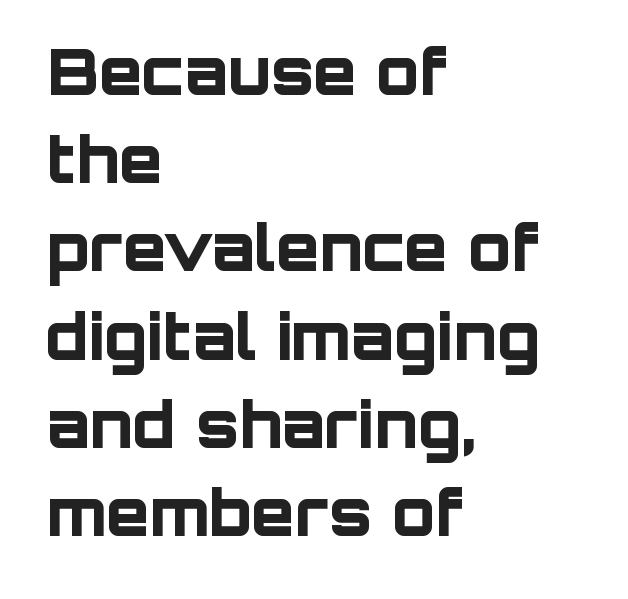
The image shows 63 px bold sans-serif type, upright; set left-aligned, normal line spacing (1.4x), normal letter spacing, not underlined; low stroke contrast and a large x-height.
